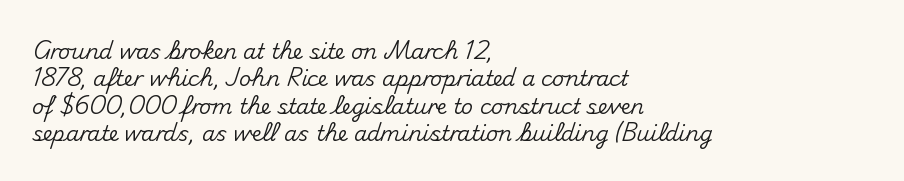
The image shows 21 px text type; set left-aligned, normal line spacing (1.3x), normal letter spacing, not underlined.
